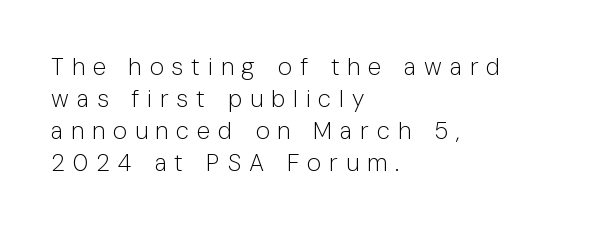
Letters have the restrained weight of plain body copy at most. This sample uses expanded letter spacing, leaving extra air between glyphs. The lines in this sample share a left origin and differ only in where they stop. Ordinary non-slanted type is in use. Interline gaps are of average width in this sample.
